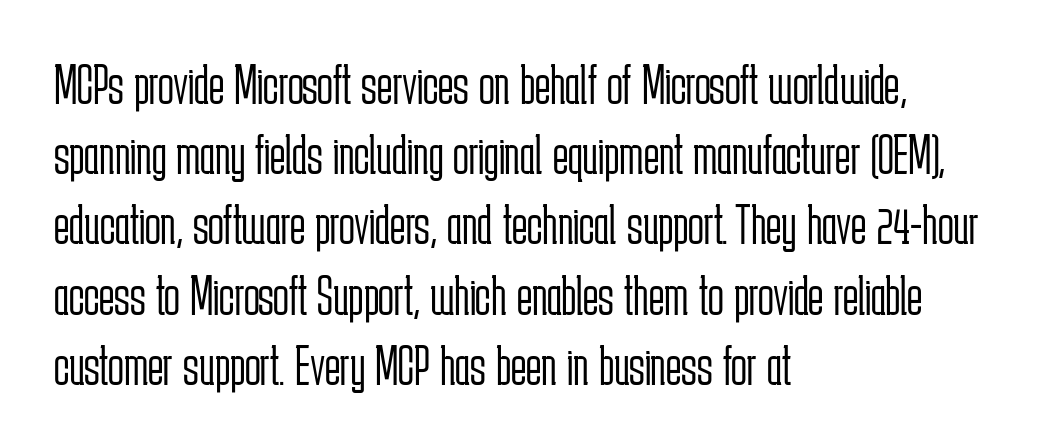
{"serif": "no", "italic": "no", "bold": "no", "weight": "light", "width": "condensed", "stroke_contrast": "low", "x_height": "medium", "monospaced": "no", "underline": "no", "align": "left", "line_spacing_ratio": 1.21, "letter_spacing": "normal", "letter_spacing_em": 0.0, "glyph_px": 58}
